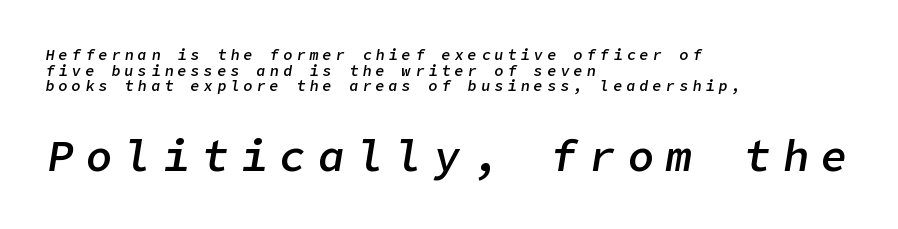
{"italic": "yes", "lean": "right", "slant_degrees": 9, "bold": "semi", "weight": "semibold", "width": "normal", "stroke_contrast": "low", "x_height": "medium", "underline": "no", "align": "left", "line_spacing": "tight", "line_spacing_ratio": 1.04, "letter_spacing": "wide", "letter_spacing_em": 0.28, "larger_block": "second", "size_ratio": 2.93, "glyph_px": 44}
